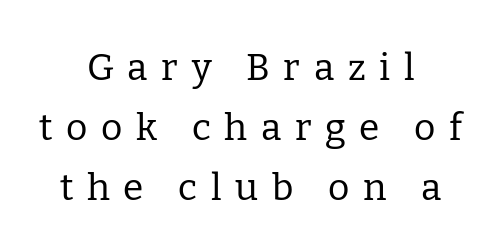
{"serif": "yes", "italic": "no", "bold": "no", "weight": "regular", "width": "normal", "stroke_contrast": "low", "x_height": "medium", "monospaced": "no", "underline": "no", "align": "center", "line_spacing": "normal", "line_spacing_ratio": 1.62, "letter_spacing": "wide", "letter_spacing_em": 0.37, "glyph_px": 37}
